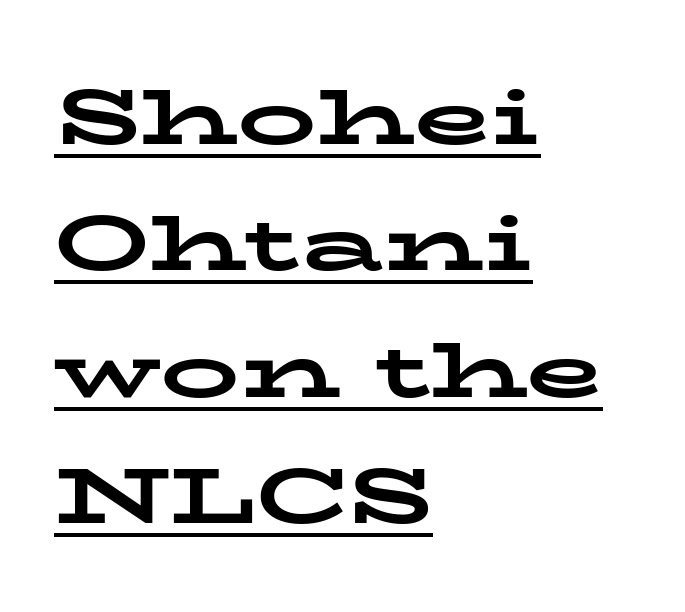
Q: Is the text bold? A: Yes.
Q: Is the text italic (slanted)? A: No, it is upright.
Q: Is the typeface a serif or a sans-serif typeface? A: Serif.
Q: Is the text underlined? A: Yes.
Q: How is the paragraph aligned? A: Left-aligned.
Q: Is the spacing between letters normal or unusually wide? A: Normal.
Q: Is the spacing between lines tight, normal or loose? A: Normal.
Q: Width (condensed, normal, or wide)? A: Wide.
Q: Stroke contrast? A: Low.
Q: x-height? A: Medium.
Q: Monospaced? A: No.
